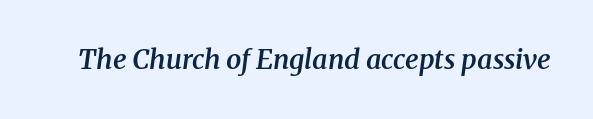
Weight: semibold (demi). Letter spacing: default. Just letters on the line, the space beneath them empty. Quick note: italic.
